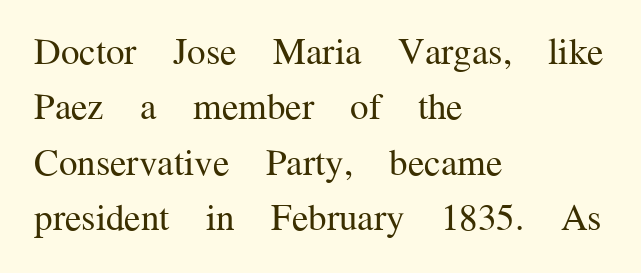
The image shows 37 px regular-weight serif type, upright; set left-aligned, normal line spacing (1.5x), normal letter spacing, not underlined; medium stroke contrast and a medium x-height.
